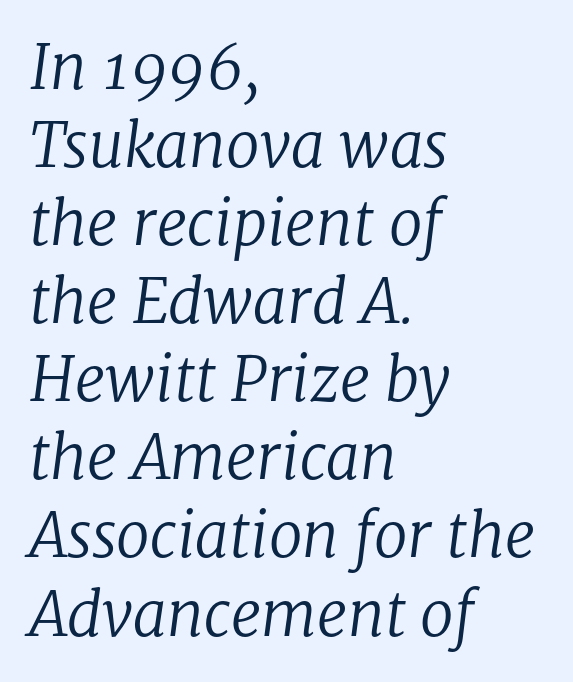
The image shows 61 px regular-weight serif type, italic (leaning right); set left-aligned, normal line spacing (1.28x), normal letter spacing, not underlined; low stroke contrast and a medium x-height.
